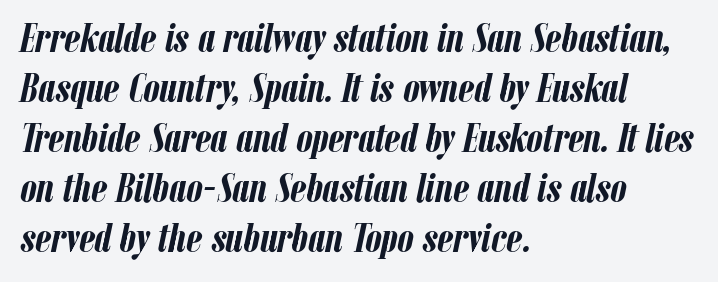
{"italic": "yes", "lean": "right", "slant_degrees": 12, "bold": "yes", "weight": "semibold", "width": "condensed", "stroke_contrast": "low", "x_height": "medium", "monospaced": "no", "underline": "no", "align": "left", "line_spacing_ratio": 1.22, "letter_spacing": "normal", "letter_spacing_em": 0.0, "glyph_px": 41}
